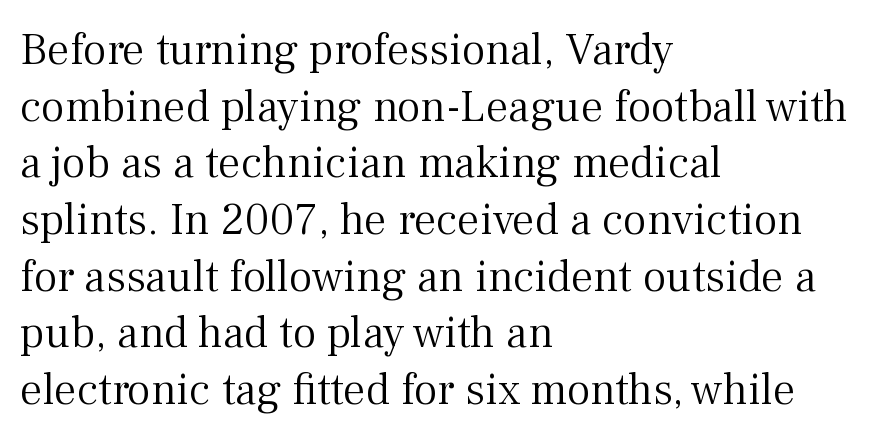
Q: Is the text bold? A: No.
Q: Is the text italic (slanted)? A: No, it is upright.
Q: Is the typeface a serif or a sans-serif typeface? A: Serif.
Q: Is the text underlined? A: No.
Q: How is the paragraph aligned? A: Left-aligned.
Q: Is the spacing between letters normal or unusually wide? A: Normal.
Q: Is the spacing between lines tight, normal or loose? A: Normal.
Q: Width (condensed, normal, or wide)? A: Normal.
Q: Stroke contrast? A: Medium.
Q: x-height? A: Medium.
Q: Monospaced? A: No.
